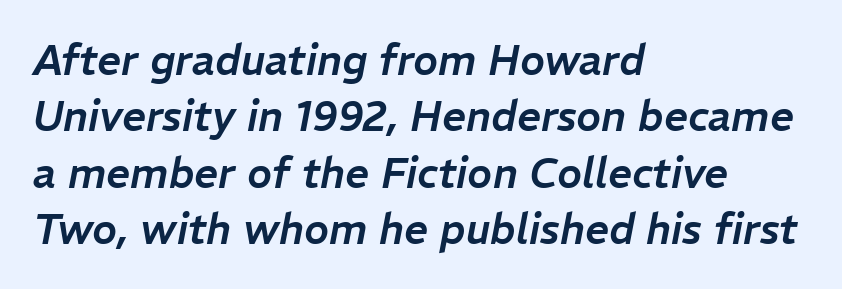
Q: Is the text italic (slanted)? A: Yes, it leans right by about 11 degrees.
Q: Is the text underlined? A: No.
Q: How is the paragraph aligned? A: Left-aligned.
Q: Is the spacing between letters normal or unusually wide? A: Normal.
Q: Is the spacing between lines tight, normal or loose? A: Normal.
Q: Width (condensed, normal, or wide)? A: Normal.
Q: Stroke contrast? A: Low.
Q: x-height? A: Medium.
Q: Monospaced? A: No.
